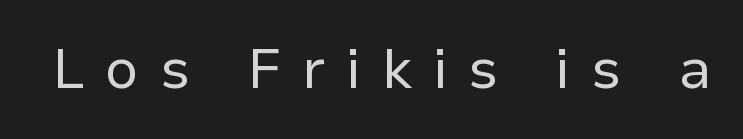
Q: Is the text bold? A: No.
Q: Is the text italic (slanted)? A: No, it is upright.
Q: Is the typeface a serif or a sans-serif typeface? A: Sans-serif.
Q: Is the text underlined? A: No.
Q: Is the spacing between letters normal or unusually wide? A: Unusually wide.
Q: Width (condensed, normal, or wide)? A: Normal.
Q: Stroke contrast? A: Low.
Q: x-height? A: Medium.
Q: Monospaced? A: No.
